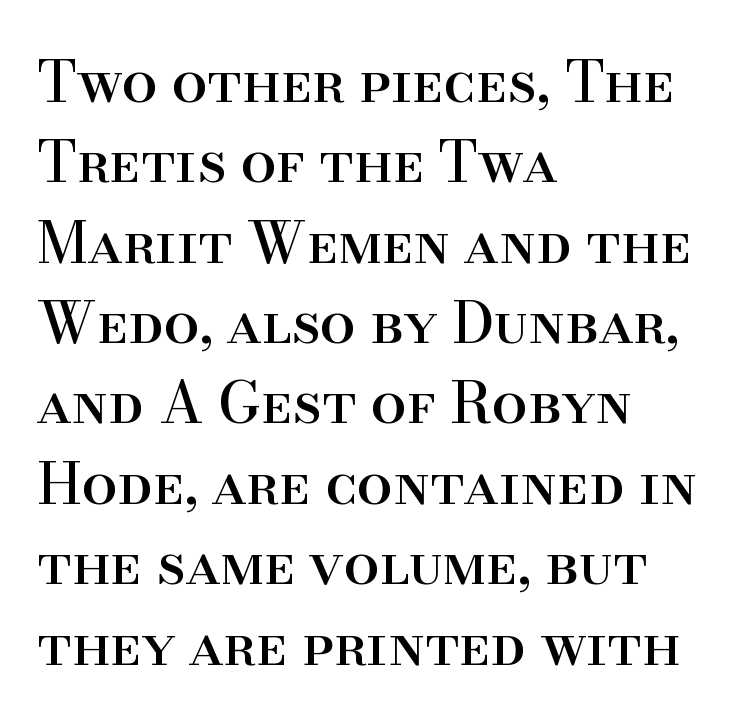
The image shows 57 px serif type, upright; set left-aligned, normal line spacing (1.41x), normal letter spacing, not underlined; high stroke contrast and a small x-height.
